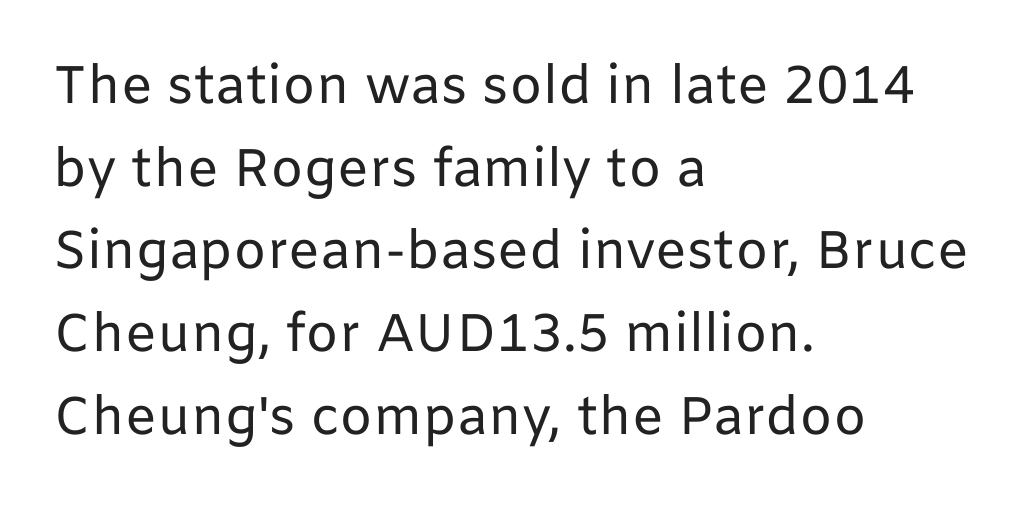
Quick note: underline off. The rendering uses natural spacing where letterforms have individual widths. Line beginnings align vertically; line endings do not. Font category for this specimen: sans-serif. Compared with typical body copy, the letter spacing here is the same.
